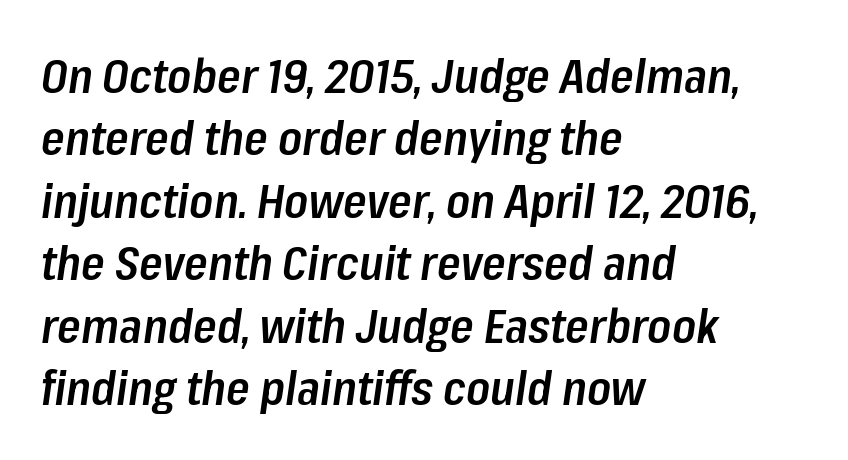
Q: Is the text bold? A: Semi-bold.
Q: Is the text italic (slanted)? A: Yes, it leans right by about 8 degrees.
Q: Is the text underlined? A: No.
Q: How is the paragraph aligned? A: Left-aligned.
Q: Is the spacing between letters normal or unusually wide? A: Normal.
Q: Is the spacing between lines tight, normal or loose? A: Normal.
Q: Width (condensed, normal, or wide)? A: Condensed.
Q: Stroke contrast? A: Low.
Q: x-height? A: Medium.
Q: Monospaced? A: No.
